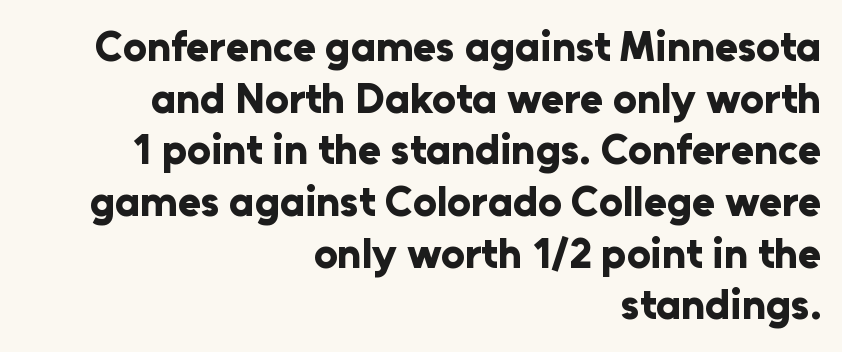
{"serif": "no", "italic": "no", "bold": "yes", "weight": "bold", "width": "normal", "stroke_contrast": "low", "x_height": "medium", "monospaced": "no", "underline": "no", "align": "right", "line_spacing_ratio": 1.23, "letter_spacing": "normal", "letter_spacing_em": 0.0, "glyph_px": 42}
